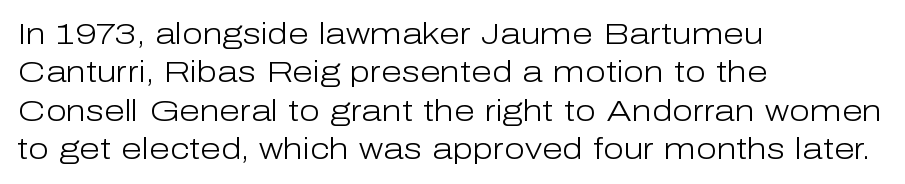
The image shows 30 px light sans-serif type, upright; set left-aligned, normal line spacing (1.28x), normal letter spacing, not underlined; low stroke contrast and a medium x-height.
